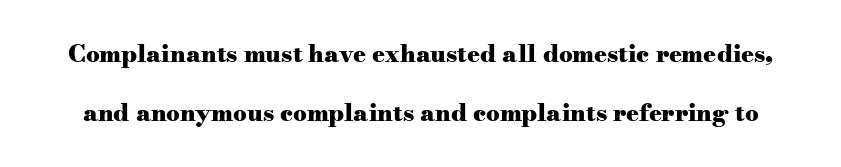
{"italic": "no", "bold": "yes", "underline": "no", "line_spacing": "loose", "line_spacing_ratio": 2.46, "letter_spacing": "normal", "letter_spacing_em": 0.0, "glyph_px": 24}
